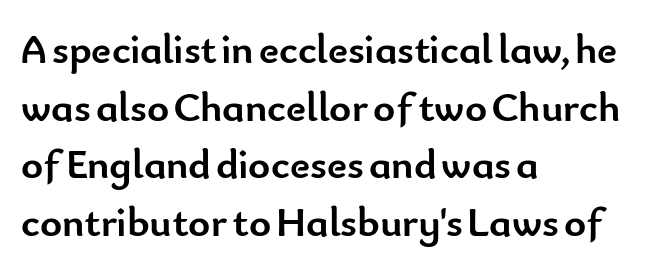
Check the space under the baseline: it is left empty. Typographic density is high because the face is bold. Varying glyph widths throughout — classic text-font behaviour. Line spacing here is normal. The line texture is even and compact thanks to regular tracking. Does the type have serifs? No, each stem ends abruptly.
